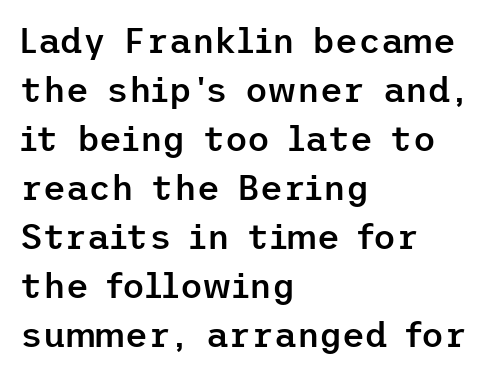
A semibold gives these letters moderate extra thickness, short of bold. Check where the strokes stop: nothing finishes them off — pure sans. The lines sit at an ordinary, default distance from one another. The gap between lines stays unmarked.
